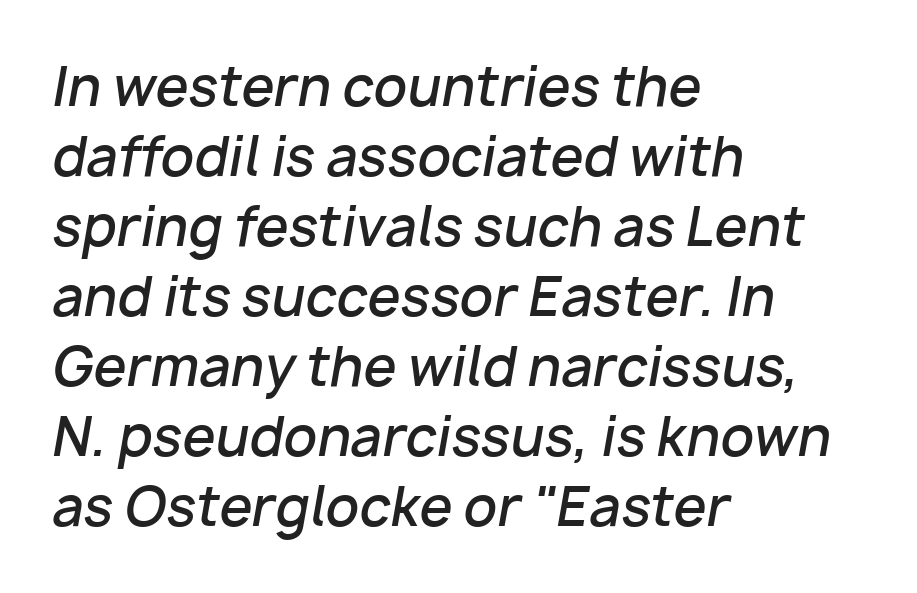
The image shows 53 px semibold type, italic (leaning right); set left-aligned, normal line spacing (1.32x), normal letter spacing, not underlined; low stroke contrast and a medium x-height.
